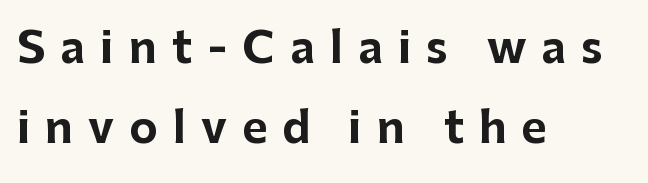
Q: Is the text bold? A: Yes.
Q: Is the text italic (slanted)? A: No, it is upright.
Q: Is the typeface a serif or a sans-serif typeface? A: Sans-serif.
Q: Is the text underlined? A: No.
Q: How is the paragraph aligned? A: Left-aligned.
Q: Is the spacing between letters normal or unusually wide? A: Unusually wide.
Q: Width (condensed, normal, or wide)? A: Normal.
Q: Stroke contrast? A: Low.
Q: x-height? A: Medium.
Q: Monospaced? A: No.
